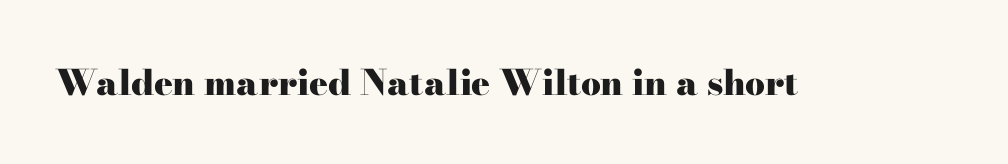
The image shows 35 px heavy, wide serif type, upright; set normal letter spacing, not underlined; high stroke contrast and a small x-height.
